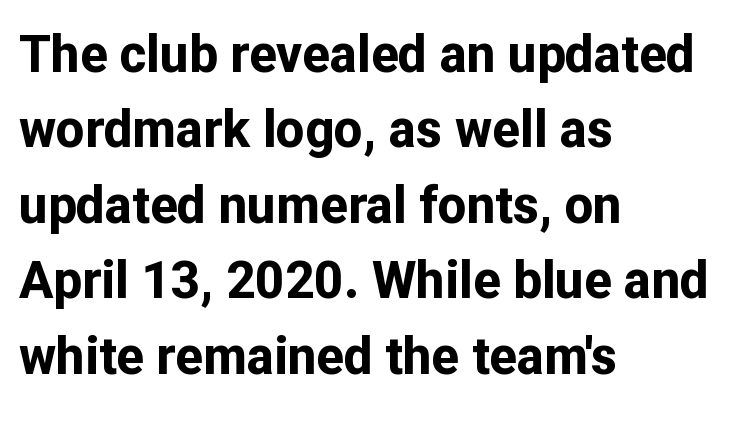
Each word holds together tightly as a unit, with standard inter-letter gaps. Each letter keeps its own natural width here, so spacing adapts to shape. Is the type bold? Yes — the strokes are clearly thick and heavy. Nothing sits at the stroke ends, so this counts as sans-serif. Posture: upright roman.
